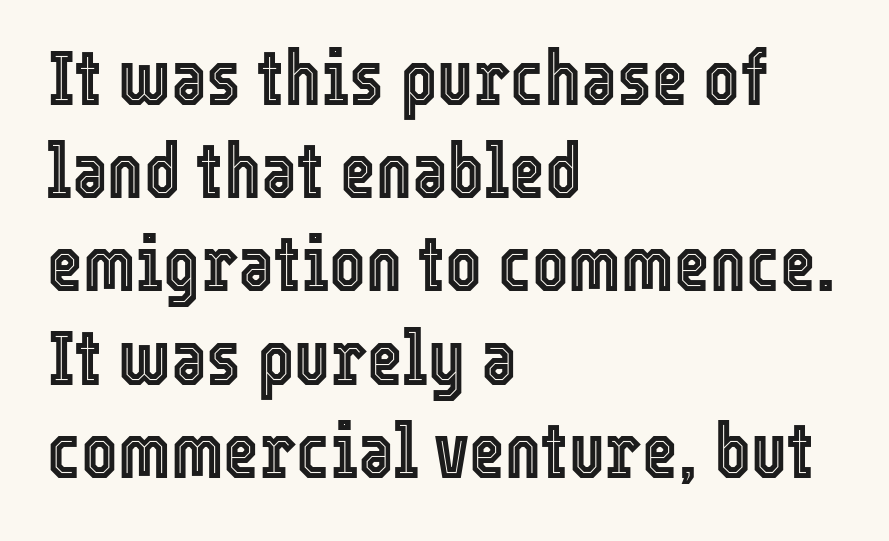
Q: Is the text italic (slanted)? A: No, it is upright.
Q: Is the text underlined? A: No.
Q: How is the paragraph aligned? A: Left-aligned.
Q: Is the spacing between letters normal or unusually wide? A: Normal.
Q: Width (condensed, normal, or wide)? A: Condensed.
Q: x-height? A: Medium.
Q: Monospaced? A: No.
